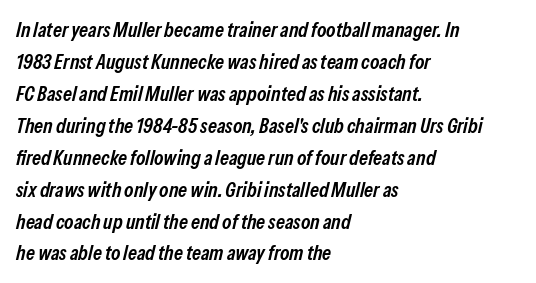
{"italic": "yes", "lean": "right", "slant_degrees": 13, "bold": "semi", "underline": "no", "align": "left", "line_spacing": "normal", "line_spacing_ratio": 1.52, "letter_spacing": "normal", "letter_spacing_em": 0.0, "glyph_px": 21}
